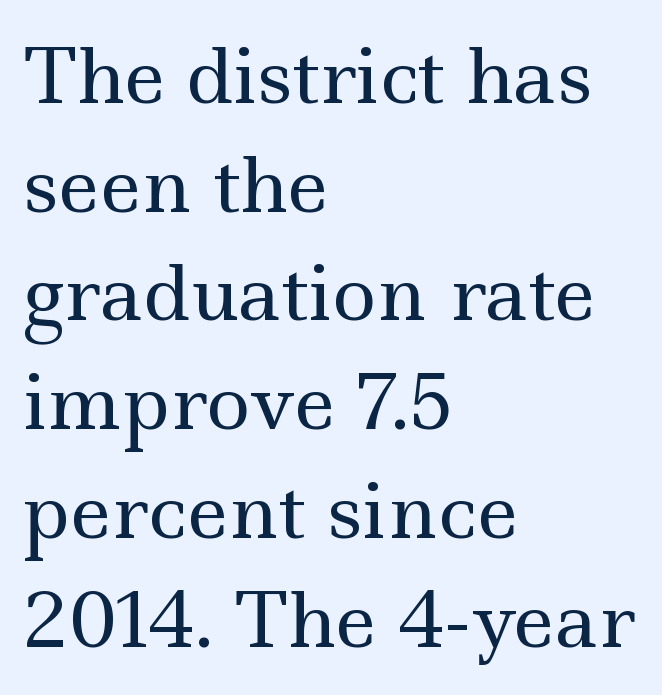
The typesetter chose a ragged-right arrangement here. The typesetting does not lean heavy: it is not bold. A clean baseline with only descenders dipping below it. Evenly set lines give the paragraph a standard silhouette. The rendering uses natural spacing where letterforms have individual widths.
